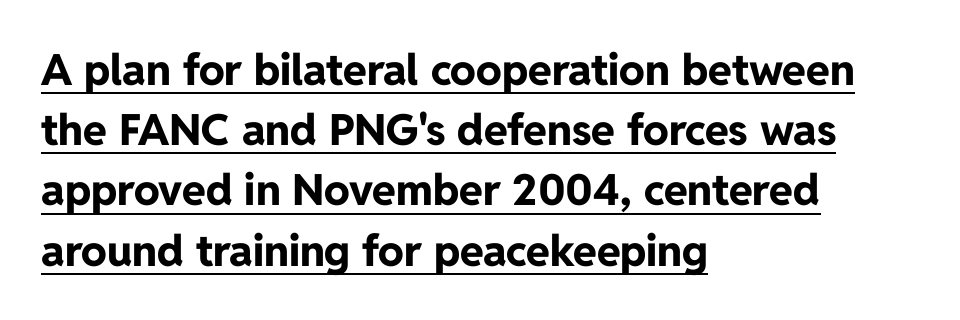
The image shows 43 px bold sans-serif type, upright; set left-aligned, normal line spacing (1.4x), normal letter spacing, underlined; low stroke contrast and a medium x-height.
